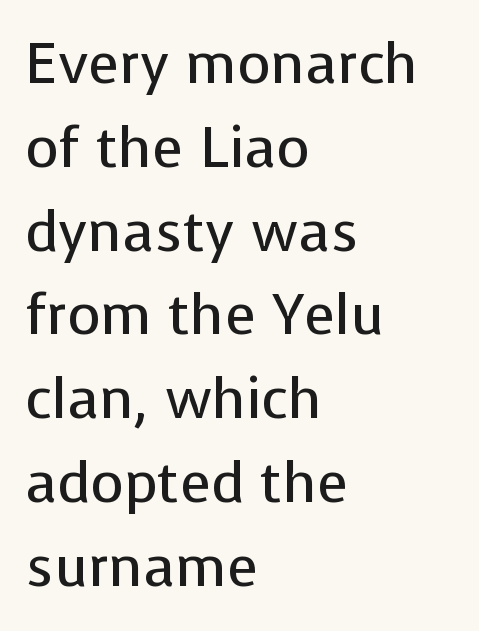
Q: Is the text bold? A: No.
Q: Is the text italic (slanted)? A: No, it is upright.
Q: Is the typeface a serif or a sans-serif typeface? A: Sans-serif.
Q: Is the text underlined? A: No.
Q: How is the paragraph aligned? A: Left-aligned.
Q: Is the spacing between letters normal or unusually wide? A: Normal.
Q: Is the spacing between lines tight, normal or loose? A: Normal.
Q: Width (condensed, normal, or wide)? A: Normal.
Q: Stroke contrast? A: Low.
Q: x-height? A: Medium.
Q: Monospaced? A: No.
